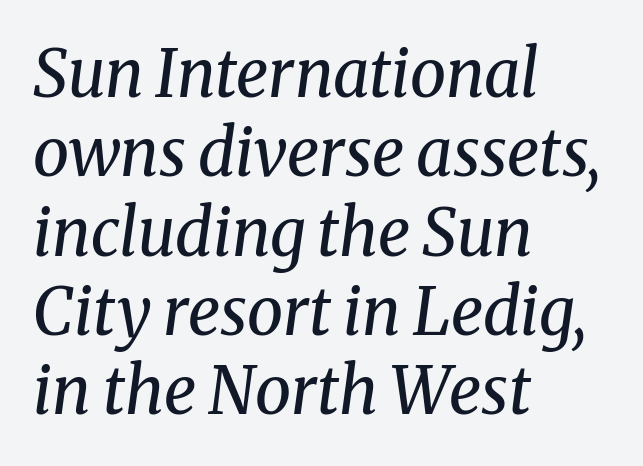
Q: Is the text bold? A: No.
Q: Is the text italic (slanted)? A: Yes, it leans right by about 8 degrees.
Q: Is the typeface a serif or a sans-serif typeface? A: Serif.
Q: Is the text underlined? A: No.
Q: How is the paragraph aligned? A: Left-aligned.
Q: Is the spacing between letters normal or unusually wide? A: Normal.
Q: Width (condensed, normal, or wide)? A: Normal.
Q: Stroke contrast? A: Medium.
Q: x-height? A: Medium.
Q: Monospaced? A: No.
